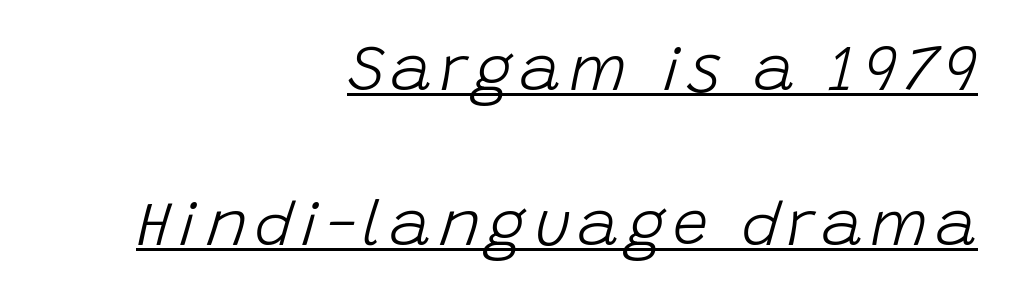
Line endings align vertically; line beginnings do not. Heaviness? Minimal to ordinary, like unemphasized prose. Does the lettering tilt? It does — this is italic. Whoever set this chose breathing room over compactness in the vertical rhythm. Caption: lettering with a line underneath. These lines are rendered in a variable-pitch font.
